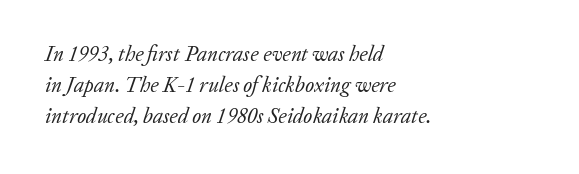
The typesetting does not lean heavy: it is not bold. If you drew a line through each stem, it would be angled. Compared with a centered layout, this one pins lines to the left instead. The space directly below the letters is spotless. The block of text has a typical density, with ordinary space between rows. This sample uses plain, unmodified letter spacing.
